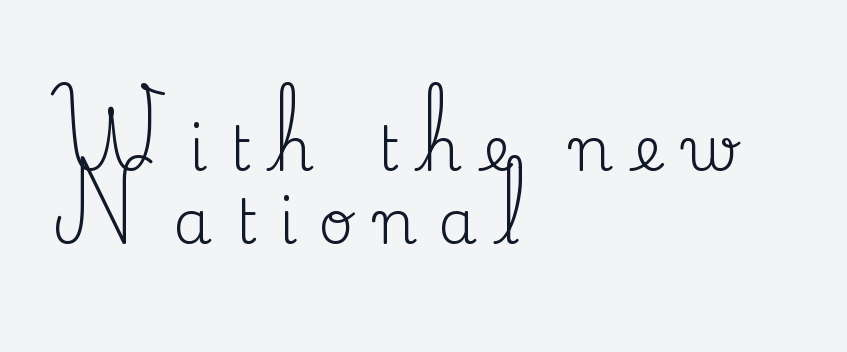
{"serif": "yes", "italic": "no", "bold": "no", "weight": "regular", "width": "normal", "stroke_contrast": "medium", "x_height": "small", "monospaced": "no", "underline": "no", "align": "left", "line_spacing_ratio": 1.18, "letter_spacing": "wide", "letter_spacing_em": 0.34, "glyph_px": 62}
